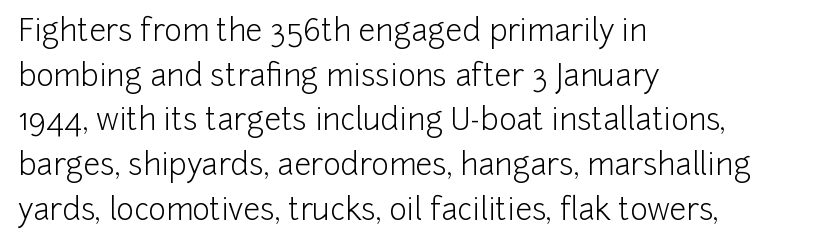
Heaviness? Minimal to ordinary, like unemphasized prose. The text block is weighted toward the left margin, trailing off unevenly rightward. Students, observe: this is what conventionally led text looks like. Italic: no, the glyphs are upright roman.
